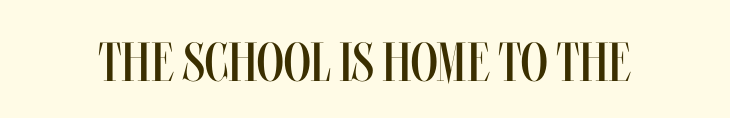
The image shows 55 px regular-weight, condensed type, upright; set normal letter spacing, not underlined; medium stroke contrast and a large x-height.
